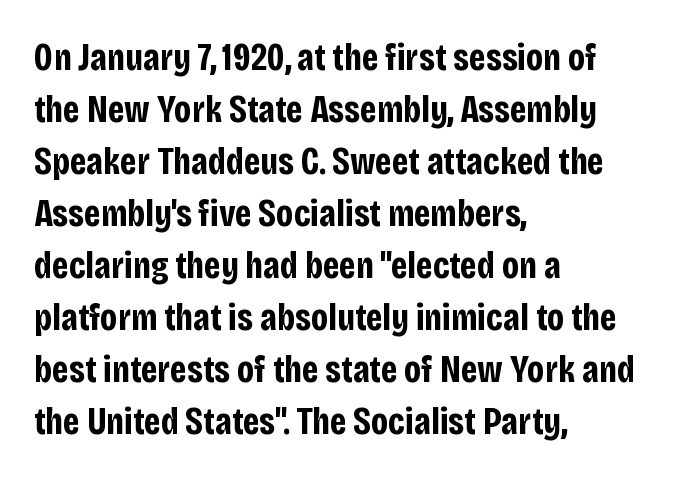
The image shows 38 px bold, condensed sans-serif type, upright; set left-aligned, normal line spacing (1.37x), normal letter spacing, not underlined; low stroke contrast and a large x-height.
